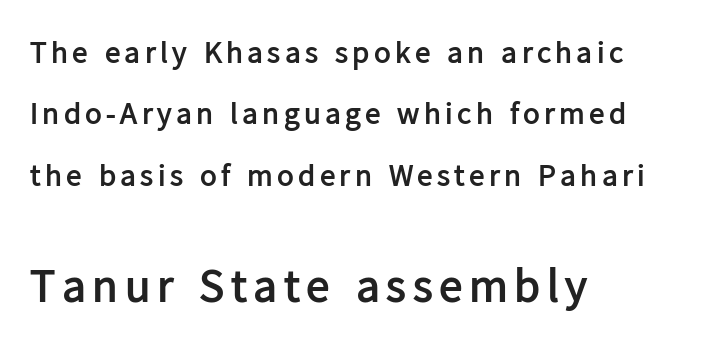
The image shows 47 px semibold sans-serif type, upright; set left-aligned, loose line spacing (1.98x), not underlined; the second (bottom) block is 1.52x larger; low stroke contrast and a medium x-height.
